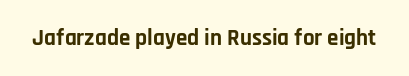
The image shows 23 px bold type, upright; set normal letter spacing, not underlined.
